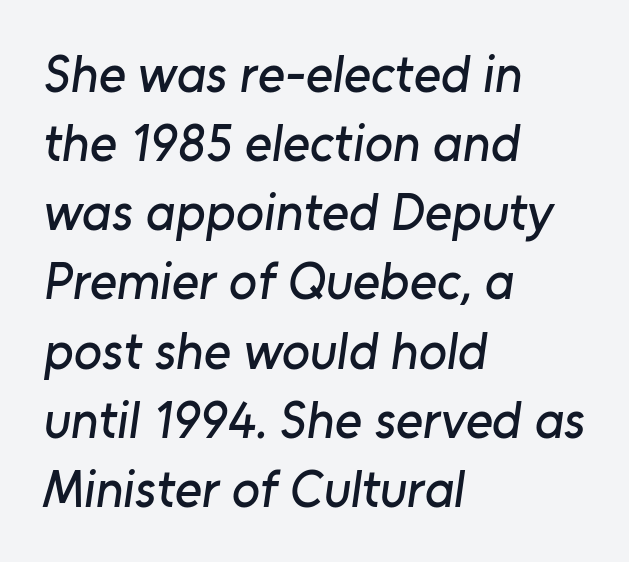
The image shows 52 px sans-serif type; set left-aligned, normal line spacing (1.33x), normal letter spacing, not underlined; low stroke contrast and a medium x-height.
